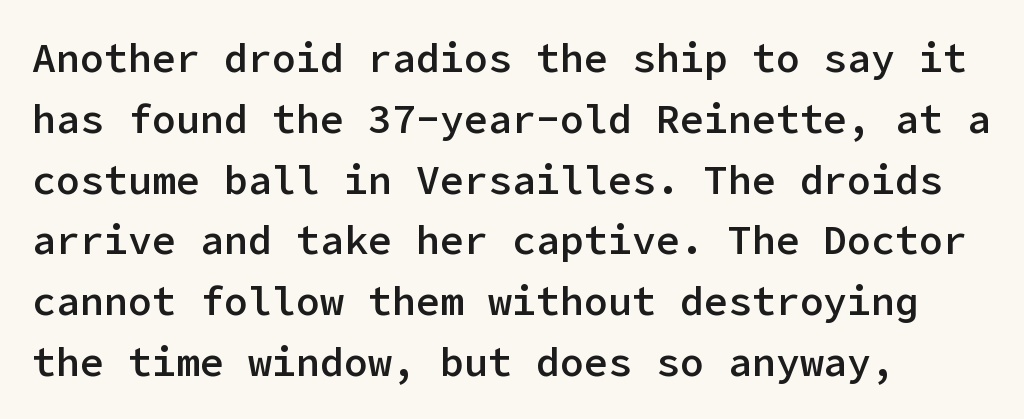
The passage shown is not underscored anywhere. Set as a demibold, roughly 600 on the weight scale. Designer's note — italics off, roman on. Nothing unusual about the tracking: characters are spaced as the font intends. Line spacing here is normal.
